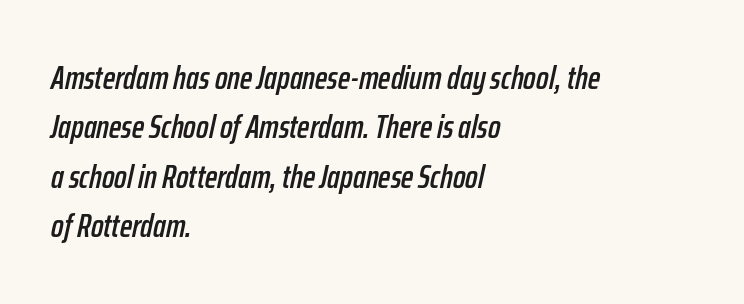
The image shows 33 px condensed type, italic (leaning right); set left-aligned, normal line spacing (1.5x), normal letter spacing, not underlined; low stroke contrast and a medium x-height.
